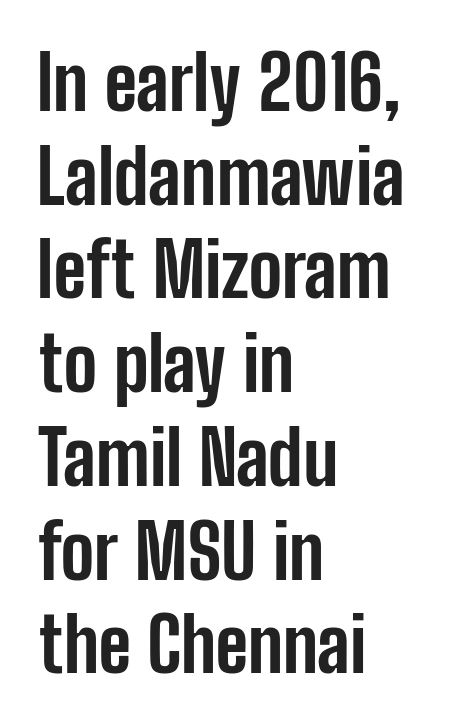
The image shows 75 px bold, condensed sans-serif type, upright; set left-aligned, normal line spacing (1.25x), normal letter spacing, not underlined; low stroke contrast and a medium x-height.
